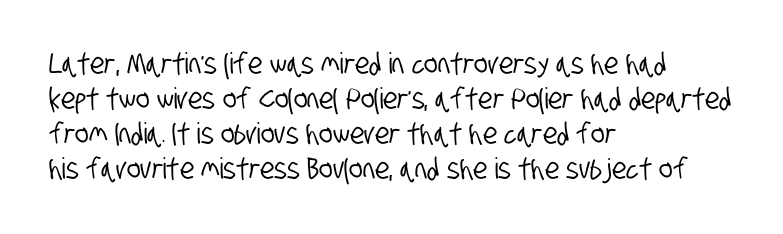
{"serif": "no", "width": "condensed", "stroke_contrast": "low", "x_height": "large", "monospaced": "no", "underline": "no", "align": "left", "line_spacing_ratio": 1.21, "letter_spacing": "normal", "letter_spacing_em": 0.0, "glyph_px": 29}
